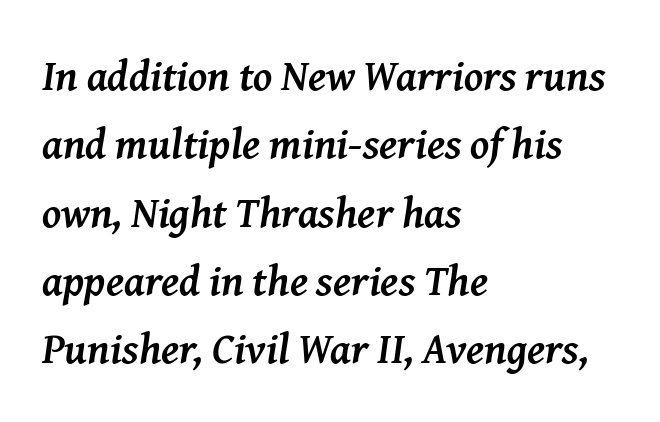
Compared with a centered layout, this one pins lines to the left instead. Short note: letters normally spaced. The string is rendered with underlining switched off. The face used here has a pronounced slope to its letters.
